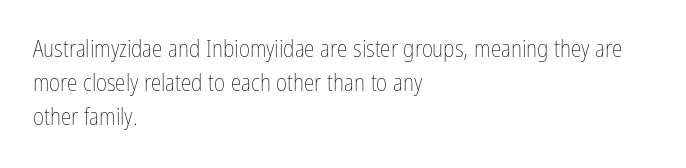
Q: Is the text bold? A: No.
Q: Is the text italic (slanted)? A: No, it is upright.
Q: Is the text underlined? A: No.
Q: How is the paragraph aligned? A: Left-aligned.
Q: Is the spacing between letters normal or unusually wide? A: Normal.
Q: Is the spacing between lines tight, normal or loose? A: Normal.
